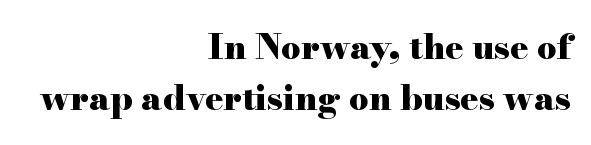
The image shows 34 px heavy, wide serif type, upright; set right-aligned, normal line spacing (1.51x), normal letter spacing, not underlined; high stroke contrast and a small x-height.
